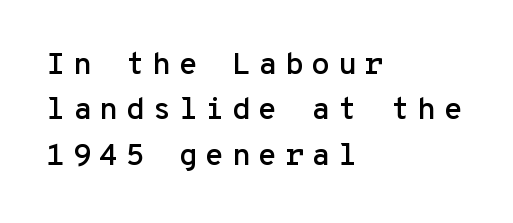
Typographically, this falls in the sans-serif category. The lettering stays uniformly vertical, giving the passage a roman look. Baseline-to-baseline distance is the conventional proportion of letter height. Leftover space on each line is placed entirely after the last word.
